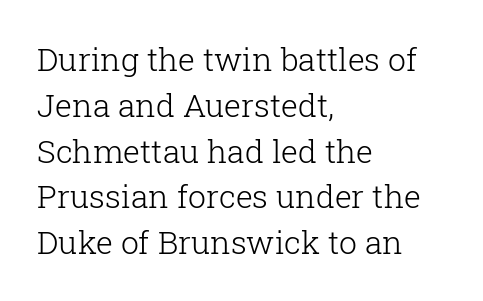
The image shows 32 px light serif type, upright; set left-aligned, normal line spacing (1.43x), normal letter spacing, not underlined; low stroke contrast and a medium x-height.
